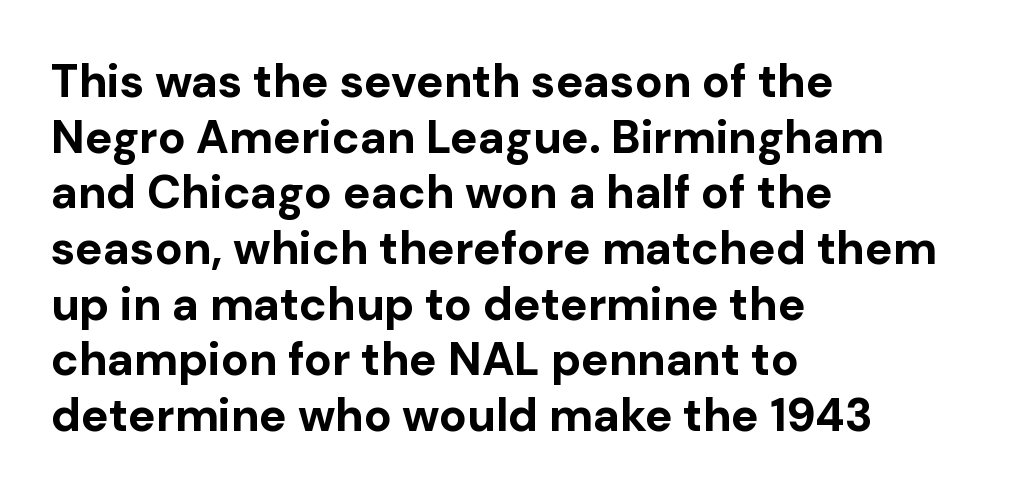
If you drew a ruler down the left edge, every line would touch it. Does the weight exceed regular? Yes, all the way to bold. The letters sit at their default tracking, neither squeezed nor spread. Looks like regular typesetting: each glyph gets only the width it needs.
